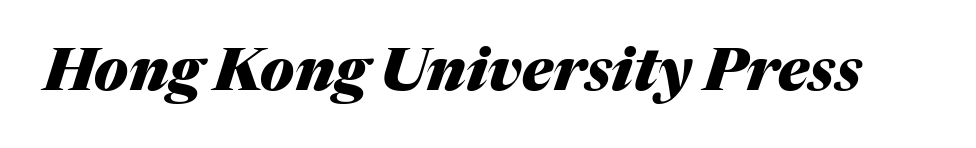
{"italic": "yes", "lean": "right", "slant_degrees": 17, "bold": "yes", "weight": "heavy", "width": "normal", "stroke_contrast": "medium", "x_height": "medium", "monospaced": "no", "underline": "no", "letter_spacing": "normal", "letter_spacing_em": 0.0, "glyph_px": 59}
